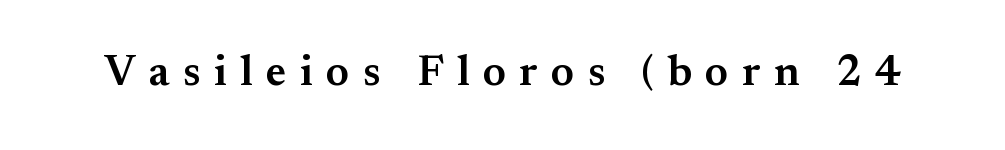
The image shows 43 px semibold serif type, upright; set unusually wide letter spacing (+0.31 em), not underlined; medium stroke contrast and a small x-height.
